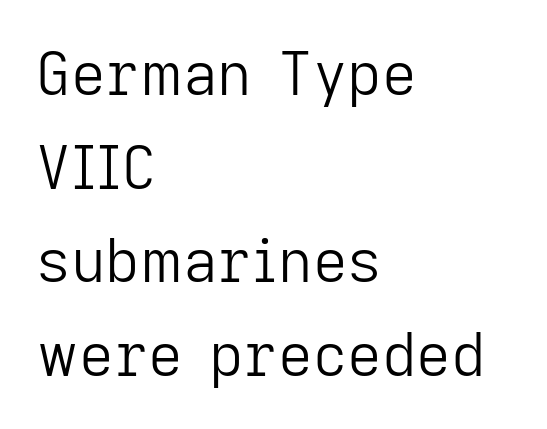
Q: Is the text bold? A: No.
Q: Is the text italic (slanted)? A: No, it is upright.
Q: Is the typeface a serif or a sans-serif typeface? A: Sans-serif.
Q: Is the text underlined? A: No.
Q: How is the paragraph aligned? A: Left-aligned.
Q: Is the spacing between letters normal or unusually wide? A: Normal.
Q: Is the spacing between lines tight, normal or loose? A: Normal.
Q: Width (condensed, normal, or wide)? A: Normal.
Q: Stroke contrast? A: Low.
Q: x-height? A: Medium.
Q: Monospaced? A: No.
